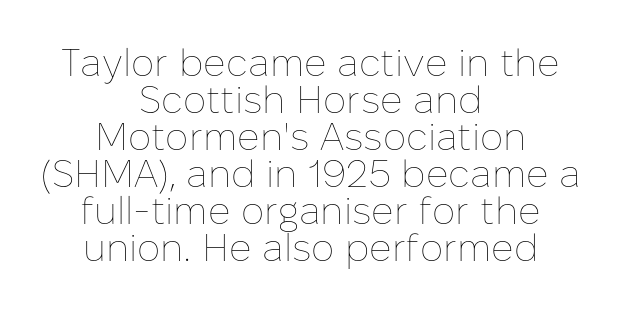
The image shows 39 px thin type, upright; set centered, tight line spacing (0.95x), normal letter spacing, not underlined; low stroke contrast and a medium x-height.
